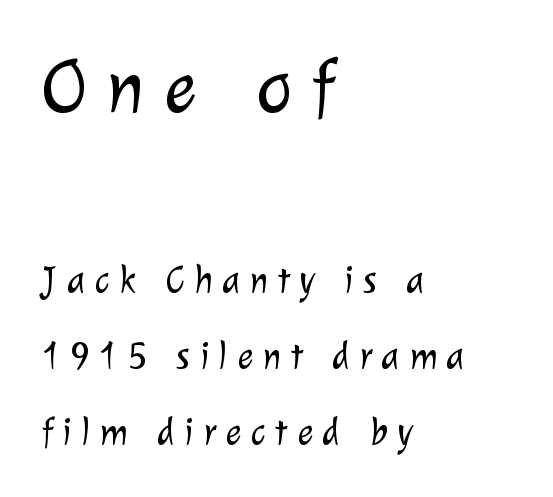
Q: Is the text bold? A: No.
Q: Is the typeface a serif or a sans-serif typeface? A: Sans-serif.
Q: Is the text underlined? A: No.
Q: How is the paragraph aligned? A: Left-aligned.
Q: Is the spacing between letters normal or unusually wide? A: Unusually wide.
Q: Is the spacing between lines tight, normal or loose? A: Loose.
Q: Which block of text is set in a larger size, the first (top) or the second (bottom)? A: The first (top) one.
Q: Width (condensed, normal, or wide)? A: Normal.
Q: Stroke contrast? A: Low.
Q: x-height? A: Medium.
Q: Monospaced? A: No.
